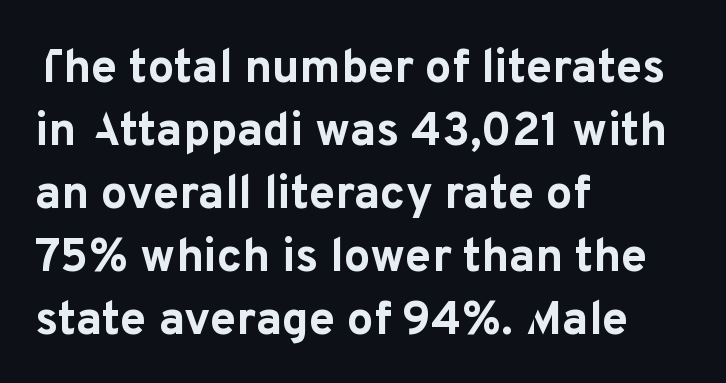
Q: Is the text bold? A: Yes.
Q: Is the text italic (slanted)? A: No, it is upright.
Q: Is the typeface a serif or a sans-serif typeface? A: Sans-serif.
Q: Is the text underlined? A: No.
Q: How is the paragraph aligned? A: Left-aligned.
Q: Is the spacing between letters normal or unusually wide? A: Normal.
Q: Is the spacing between lines tight, normal or loose? A: Normal.
Q: Width (condensed, normal, or wide)? A: Normal.
Q: Stroke contrast? A: Low.
Q: x-height? A: Medium.
Q: Monospaced? A: No.
